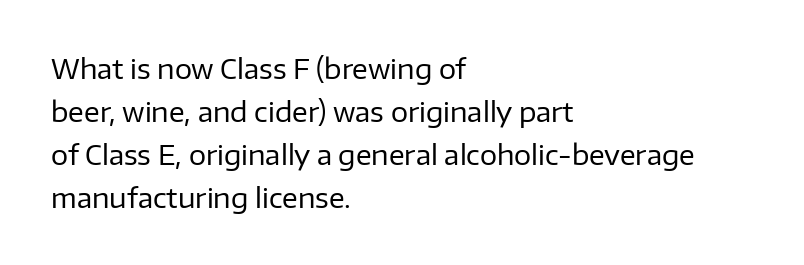
The image shows 27 px text type, upright; set left-aligned, normal line spacing (1.59x), normal letter spacing, not underlined.
